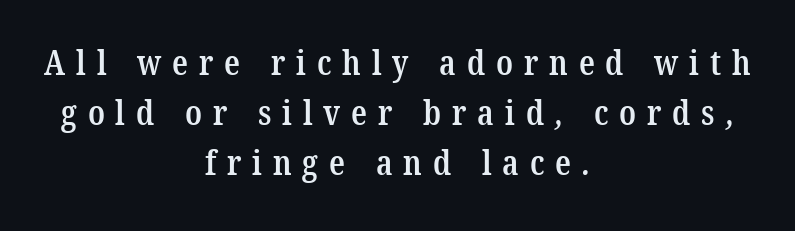
Q: Is the text bold? A: Semi-bold.
Q: Is the typeface a serif or a sans-serif typeface? A: Serif.
Q: Is the text underlined? A: No.
Q: How is the paragraph aligned? A: Centered.
Q: Is the spacing between letters normal or unusually wide? A: Unusually wide.
Q: Is the spacing between lines tight, normal or loose? A: Normal.
Q: Width (condensed, normal, or wide)? A: Condensed.
Q: Stroke contrast? A: Low.
Q: x-height? A: Medium.
Q: Monospaced? A: No.
